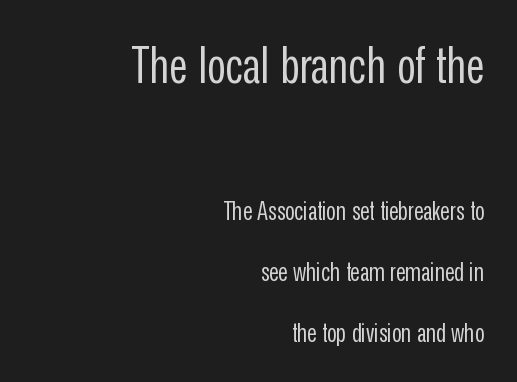
What stands out about the letter spacing? Nothing — it is the standard amount. The glyphs are unaccompanied by any horizontal stroke below them. Spacing verdict: proportional, widths tailored to each character. Widely set lines give the paragraph a tall, airy silhouette. Block one is the big one; block two sits smaller underneath. The typeface has the unassuming heft of standard copy or less.
